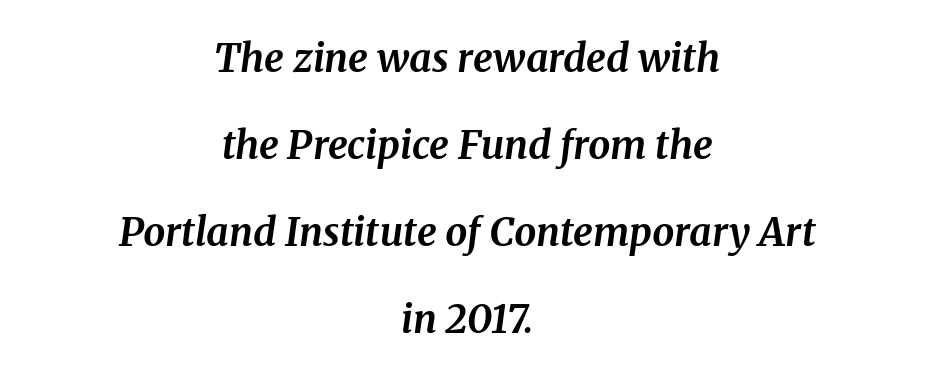
Plenty of ink on the page — the face is bold. Yep, those are serifs on the letters. The font's italic variant was chosen for this text. Is the block centered? Yes — each line is placed symmetrically about the middle.
